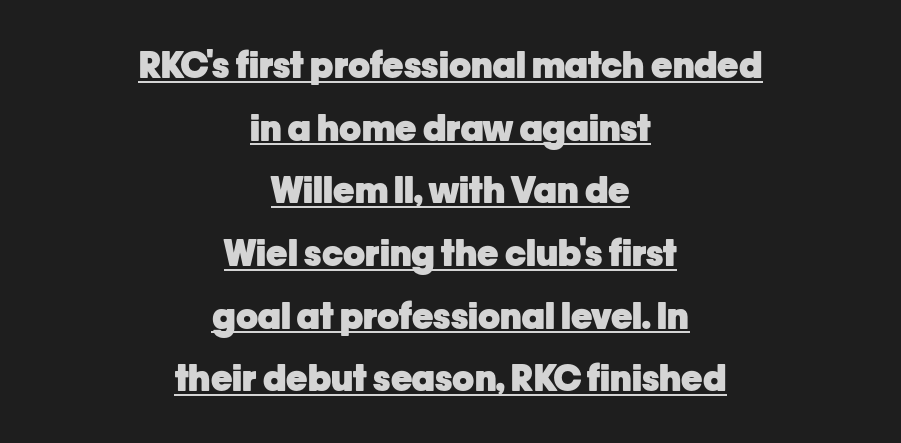
Q: Is the text bold? A: Yes.
Q: Is the text italic (slanted)? A: No, it is upright.
Q: Is the typeface a serif or a sans-serif typeface? A: Sans-serif.
Q: Is the text underlined? A: Yes.
Q: How is the paragraph aligned? A: Centered.
Q: Is the spacing between letters normal or unusually wide? A: Normal.
Q: Width (condensed, normal, or wide)? A: Normal.
Q: Stroke contrast? A: Low.
Q: x-height? A: Medium.
Q: Monospaced? A: No.
